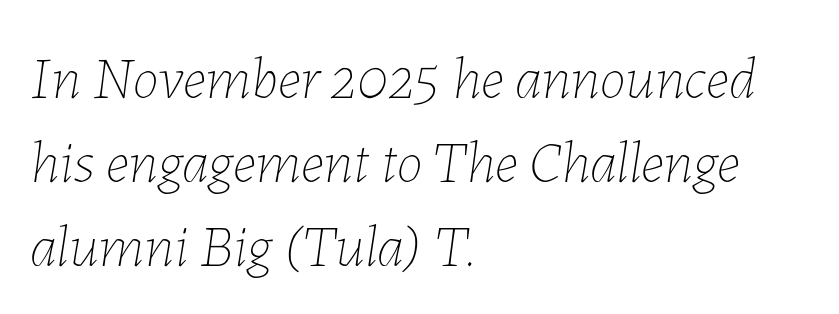
The space between consecutive lines is moderate. The space beneath each line is pristine and unruled. The setting favours the left margin, as ordinary paragraphs usually do. Style check: oblique. Is the letter spacing exaggerated? No — it looks like the ordinary default. Stem width sits at or under what a default text font uses.
